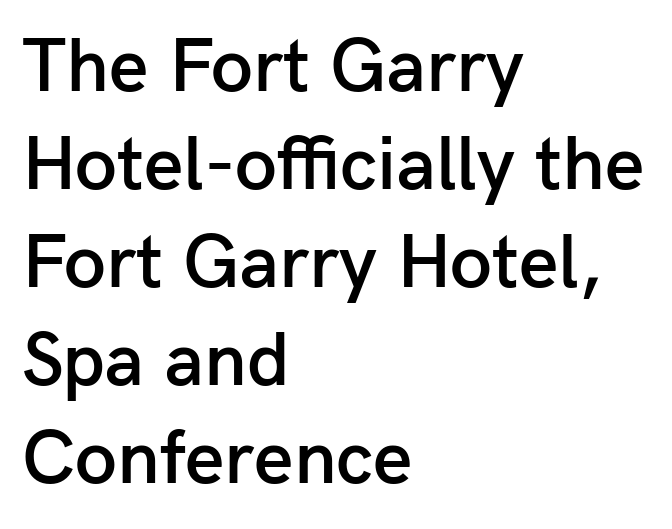
The image shows 76 px semibold sans-serif type, upright; set left-aligned, normal line spacing (1.29x), normal letter spacing, not underlined; low stroke contrast and a medium x-height.
